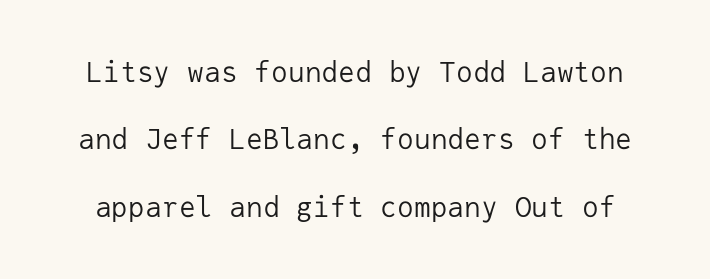
The image shows 28 px regular-weight sans-serif type, upright, monospaced; set loose line spacing (2.41x), normal letter spacing, not underlined; low stroke contrast and a medium x-height.
